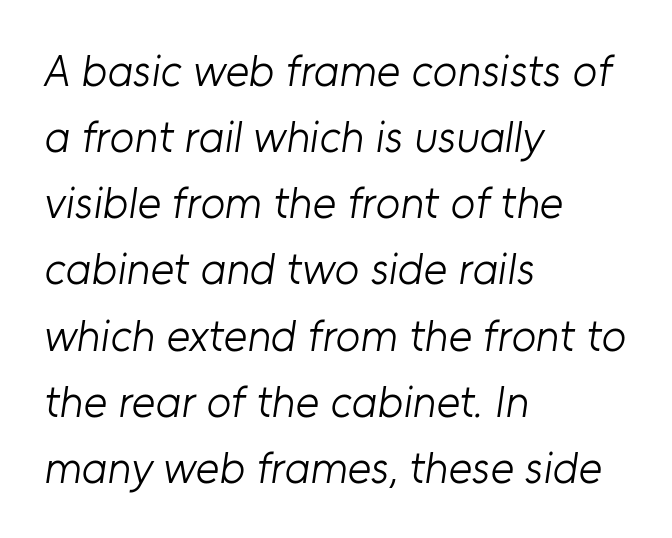
{"serif": "no", "bold": "no", "weight": "light", "width": "normal", "stroke_contrast": "low", "x_height": "medium", "monospaced": "no", "underline": "no", "align": "left", "line_spacing": "normal", "line_spacing_ratio": 1.47, "letter_spacing": "normal", "letter_spacing_em": 0.0, "glyph_px": 45}
